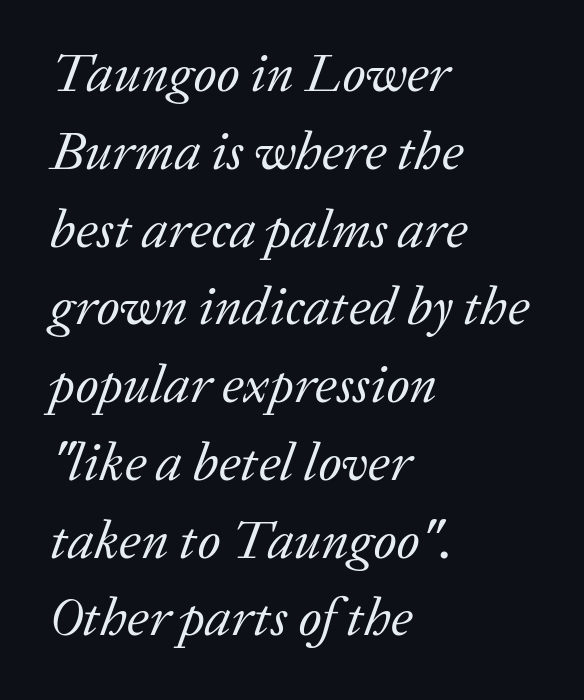
Q: Is the text bold? A: No.
Q: Is the text italic (slanted)? A: Yes, it leans right by about 20 degrees.
Q: Is the typeface a serif or a sans-serif typeface? A: Serif.
Q: Is the text underlined? A: No.
Q: How is the paragraph aligned? A: Left-aligned.
Q: Is the spacing between letters normal or unusually wide? A: Normal.
Q: Is the spacing between lines tight, normal or loose? A: Normal.
Q: Width (condensed, normal, or wide)? A: Normal.
Q: Stroke contrast? A: Low.
Q: x-height? A: Medium.
Q: Monospaced? A: No.
